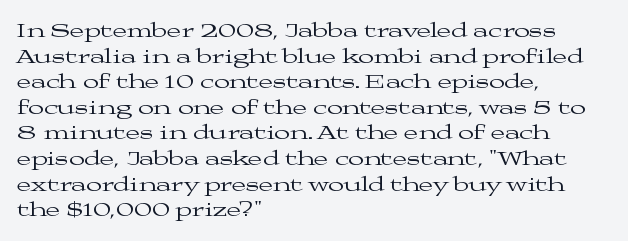
Q: Is the text bold? A: No.
Q: Is the text italic (slanted)? A: No, it is upright.
Q: Is the text underlined? A: No.
Q: How is the paragraph aligned? A: Left-aligned.
Q: Is the spacing between letters normal or unusually wide? A: Normal.
